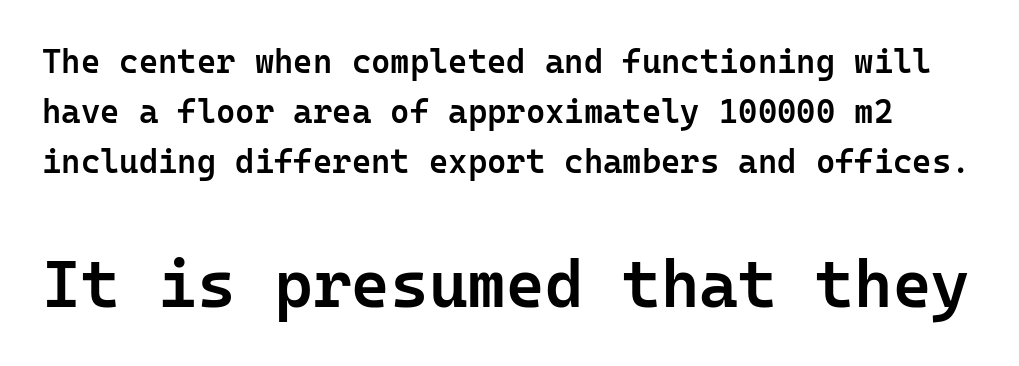
The image shows 66 px semibold sans-serif type, upright, monospaced; set normal line spacing (1.52x), normal letter spacing, not underlined; the second (bottom) block is 2.0x larger; low stroke contrast and a medium x-height.
